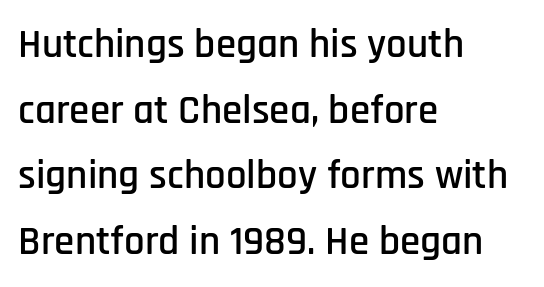
{"serif": "no", "italic": "no", "width": "condensed", "stroke_contrast": "low", "x_height": "large", "monospaced": "no", "underline": "no", "align": "left", "line_spacing": "normal", "line_spacing_ratio": 1.6, "letter_spacing": "normal", "letter_spacing_em": 0.0, "glyph_px": 41}
